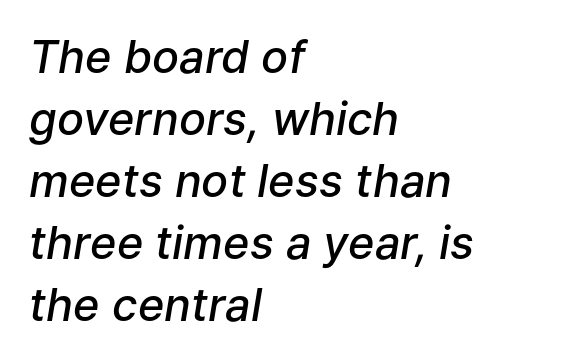
The image shows 45 px semibold type, italic (leaning right); set left-aligned, normal line spacing (1.38x), normal letter spacing, not underlined; low stroke contrast and a medium x-height.
